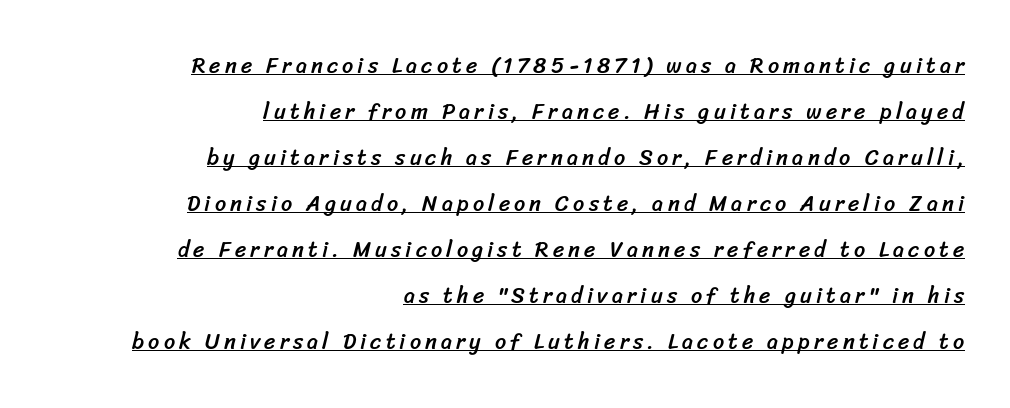
The image shows 22 px text type; set right-aligned, loose line spacing (2.09x), underlined.
